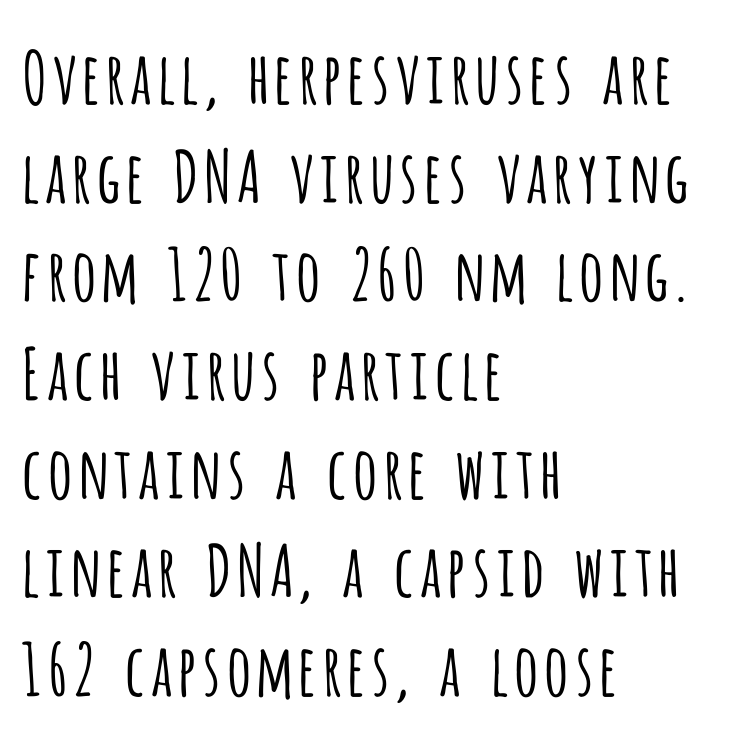
Q: Is the text bold? A: No.
Q: Is the text italic (slanted)? A: No, it is upright.
Q: Is the typeface a serif or a sans-serif typeface? A: Sans-serif.
Q: Is the text underlined? A: No.
Q: How is the paragraph aligned? A: Left-aligned.
Q: Is the spacing between letters normal or unusually wide? A: Normal.
Q: Is the spacing between lines tight, normal or loose? A: Normal.
Q: Width (condensed, normal, or wide)? A: Condensed.
Q: Stroke contrast? A: Low.
Q: x-height? A: Large.
Q: Monospaced? A: No.
